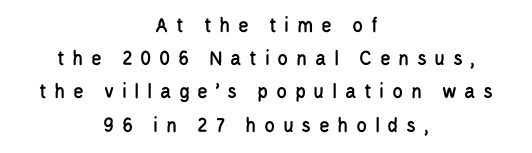
The image shows 22 px text type, upright; set centered, normal line spacing (1.51x), unusually wide letter spacing (+0.34 em), not underlined.
